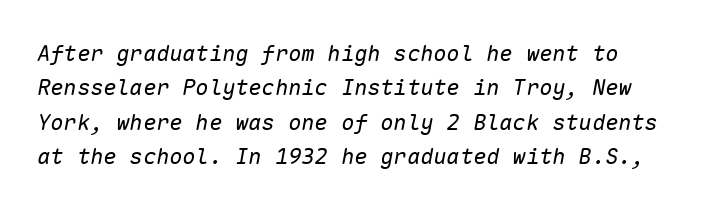
The passage shown stacks its lines at a standard gap. Each row of text sits above clean, open space. Think standard paragraph weight, or any step lighter than that. Tracking value appears to be zero — textbook default spacing.
